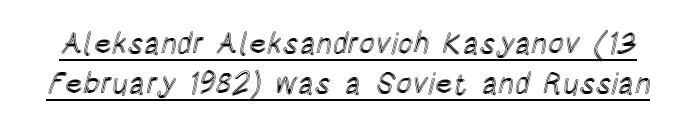
Looks like regular typesetting: each glyph gets only the width it needs. The typesetter has applied underlining to the passage shown. Letter spacing: default. Regular leading.
